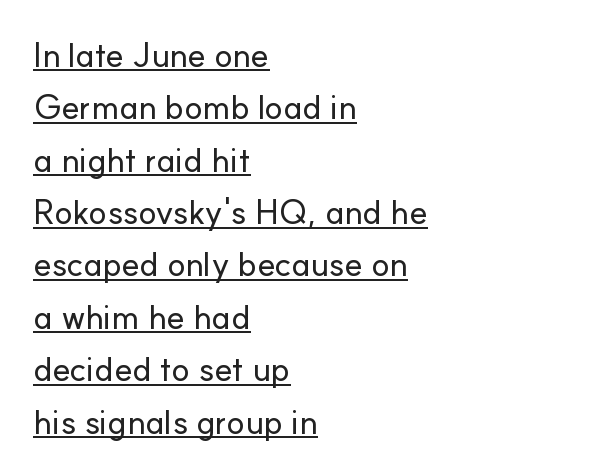
{"serif": "no", "italic": "no", "width": "normal", "stroke_contrast": "low", "x_height": "small", "monospaced": "no", "underline": "yes", "align": "left", "line_spacing": "normal", "line_spacing_ratio": 1.54, "letter_spacing": "normal", "letter_spacing_em": 0.0, "glyph_px": 34}
